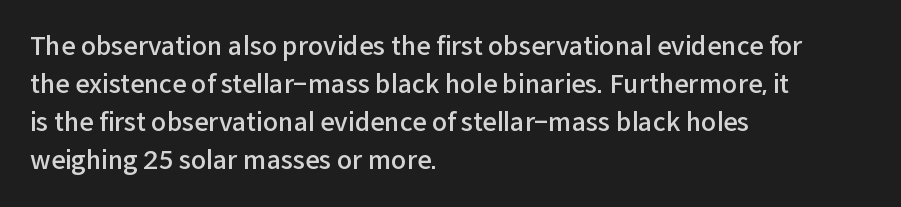
{"italic": "no", "bold": "semi", "underline": "no", "align": "left", "line_spacing": "normal", "line_spacing_ratio": 1.52, "letter_spacing": "normal", "letter_spacing_em": 0.0, "glyph_px": 25}
